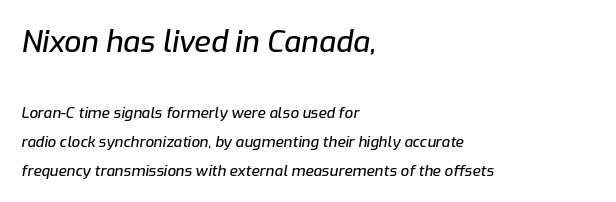
The image shows 30 px text type, italic (leaning right); set left-aligned, loose line spacing (1.91x), normal letter spacing, not underlined; the first (top) block is 2.0x larger; low stroke contrast and a medium x-height.
